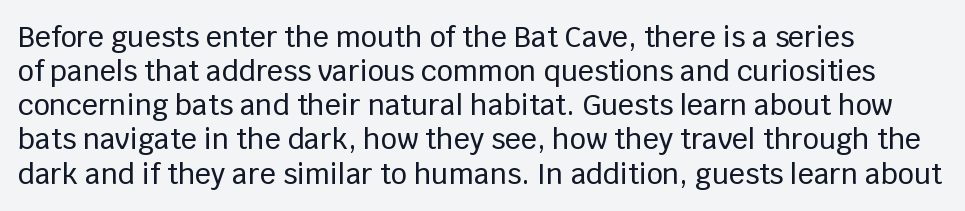
{"serif": "no", "italic": "no", "width": "normal", "stroke_contrast": "low", "x_height": "large", "monospaced": "no", "underline": "no", "align": "left", "line_spacing_ratio": 1.22, "letter_spacing": "normal", "letter_spacing_em": 0.0, "glyph_px": 28}
